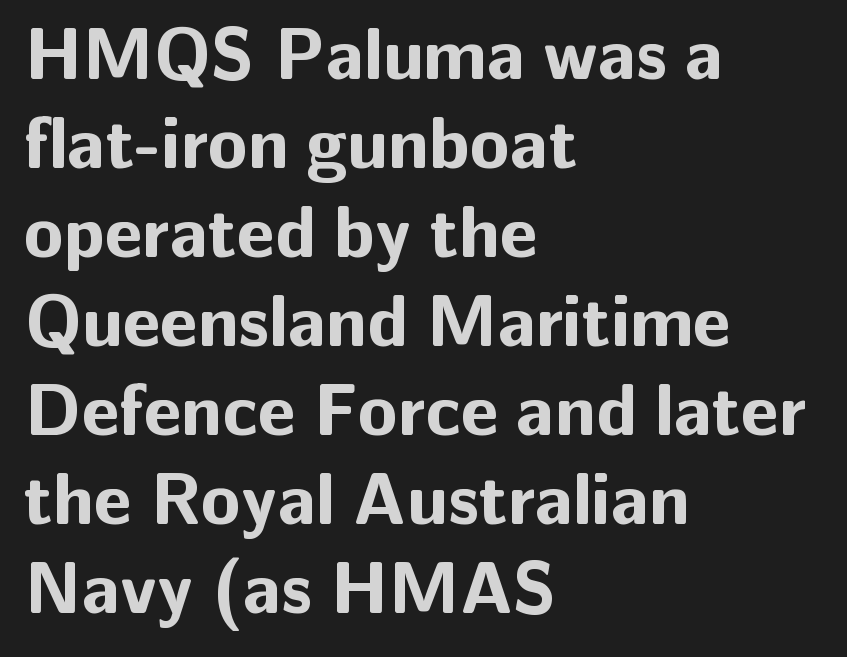
{"serif": "no", "italic": "no", "bold": "yes", "weight": "bold", "width": "normal", "stroke_contrast": "low", "x_height": "medium", "monospaced": "no", "underline": "no", "align": "left", "line_spacing_ratio": 1.22, "letter_spacing": "normal", "letter_spacing_em": 0.0, "glyph_px": 73}
